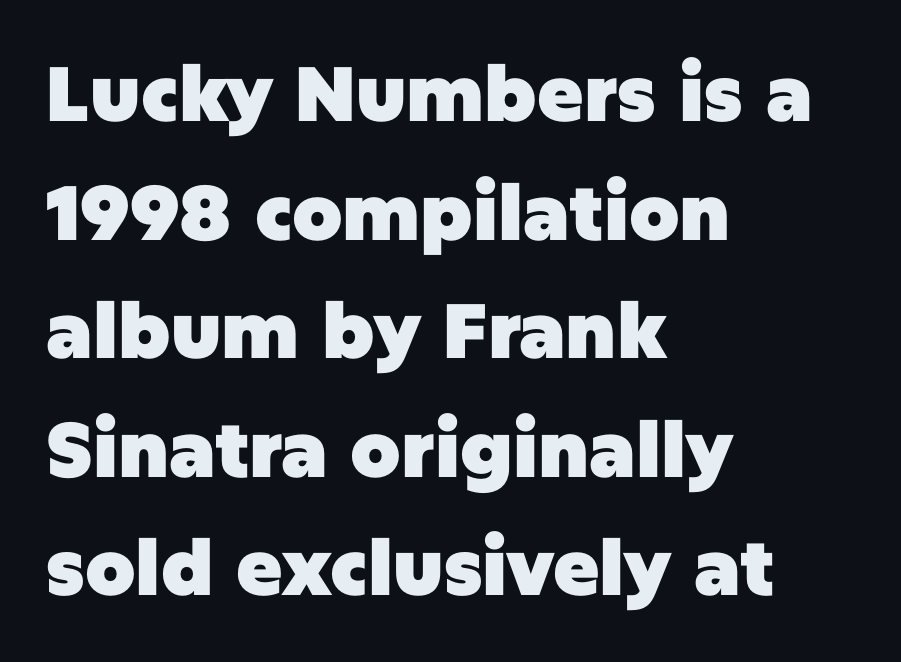
Q: Is the text bold? A: Yes.
Q: Is the text italic (slanted)? A: No, it is upright.
Q: Is the typeface a serif or a sans-serif typeface? A: Sans-serif.
Q: Is the text underlined? A: No.
Q: How is the paragraph aligned? A: Left-aligned.
Q: Is the spacing between letters normal or unusually wide? A: Normal.
Q: Is the spacing between lines tight, normal or loose? A: Normal.
Q: Width (condensed, normal, or wide)? A: Normal.
Q: Stroke contrast? A: Low.
Q: x-height? A: Large.
Q: Monospaced? A: No.
